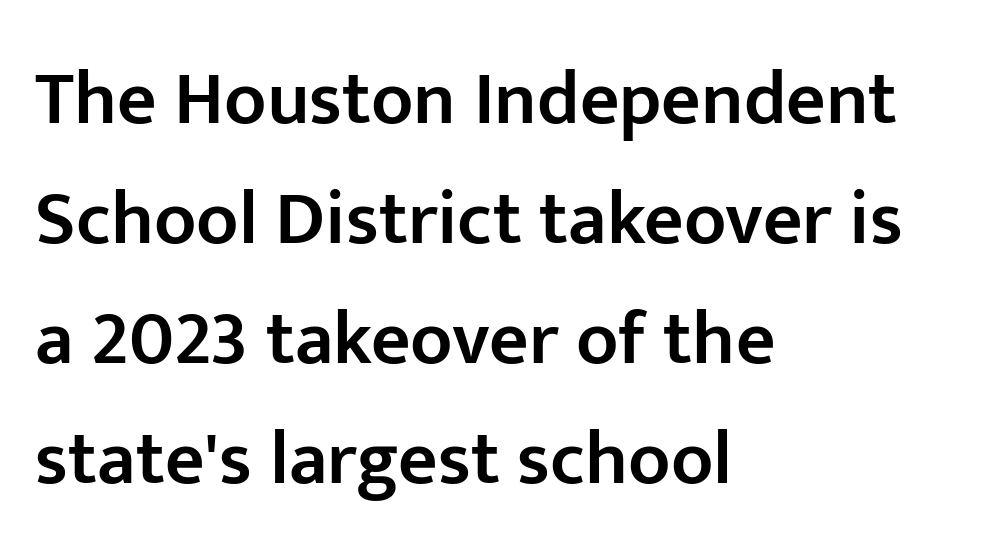
The image shows 77 px semibold sans-serif type, upright; set left-aligned, normal line spacing (1.56x), normal letter spacing, not underlined; low stroke contrast and a medium x-height.
